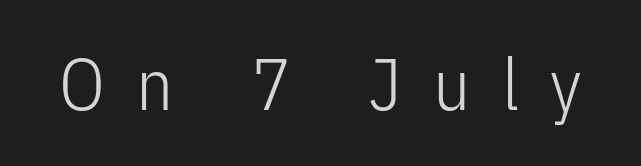
{"serif": "no", "italic": "no", "bold": "no", "weight": "light", "width": "condensed", "stroke_contrast": "low", "x_height": "medium", "monospaced": "no", "underline": "no", "letter_spacing": "wide", "letter_spacing_em": 0.43, "glyph_px": 73}
